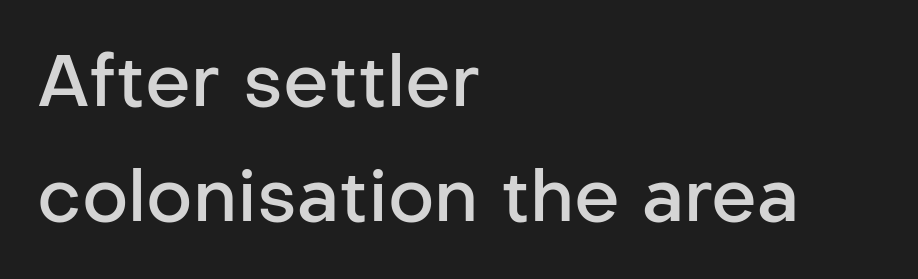
Q: Is the text bold? A: Semi-bold.
Q: Is the text italic (slanted)? A: No, it is upright.
Q: Is the typeface a serif or a sans-serif typeface? A: Sans-serif.
Q: Is the text underlined? A: No.
Q: How is the paragraph aligned? A: Left-aligned.
Q: Is the spacing between letters normal or unusually wide? A: Normal.
Q: Is the spacing between lines tight, normal or loose? A: Normal.
Q: Width (condensed, normal, or wide)? A: Normal.
Q: Stroke contrast? A: Low.
Q: x-height? A: Medium.
Q: Monospaced? A: No.
